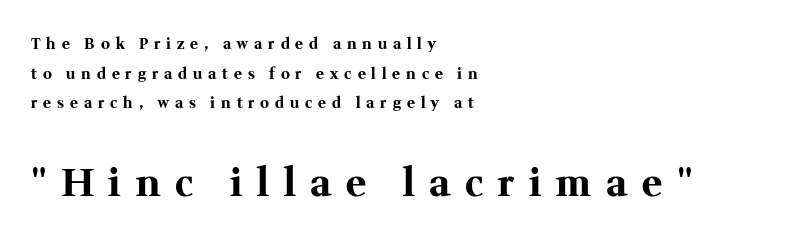
Q: Is the text bold? A: Yes.
Q: Is the text italic (slanted)? A: No, it is upright.
Q: Is the typeface a serif or a sans-serif typeface? A: Serif.
Q: Is the text underlined? A: No.
Q: How is the paragraph aligned? A: Left-aligned.
Q: Is the spacing between letters normal or unusually wide? A: Unusually wide.
Q: Is the spacing between lines tight, normal or loose? A: Loose.
Q: Which block of text is set in a larger size, the first (top) or the second (bottom)? A: The second (bottom) one.
Q: Width (condensed, normal, or wide)? A: Normal.
Q: Stroke contrast? A: Medium.
Q: x-height? A: Medium.
Q: Monospaced? A: No.
